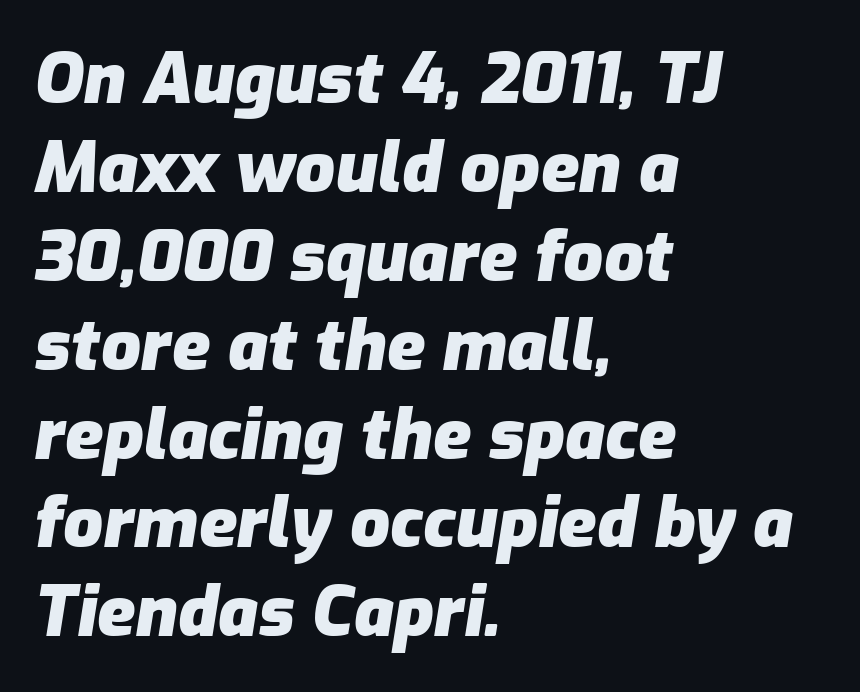
{"italic": "yes", "lean": "right", "slant_degrees": 9, "bold": "yes", "weight": "heavy", "width": "normal", "stroke_contrast": "low", "x_height": "medium", "monospaced": "no", "underline": "no", "align": "left", "line_spacing": "normal", "line_spacing_ratio": 1.27, "letter_spacing": "normal", "letter_spacing_em": 0.0, "glyph_px": 70}
